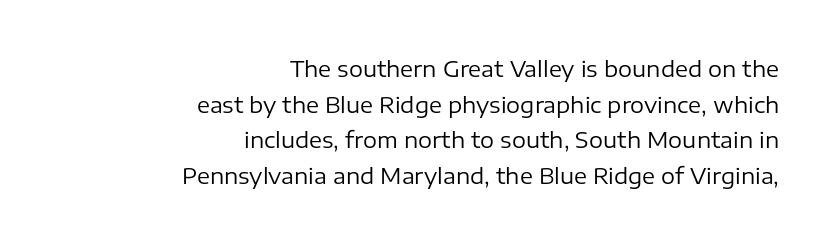
The image shows 22 px text type, upright; set right-aligned, normal line spacing (1.62x), normal letter spacing, not underlined.
